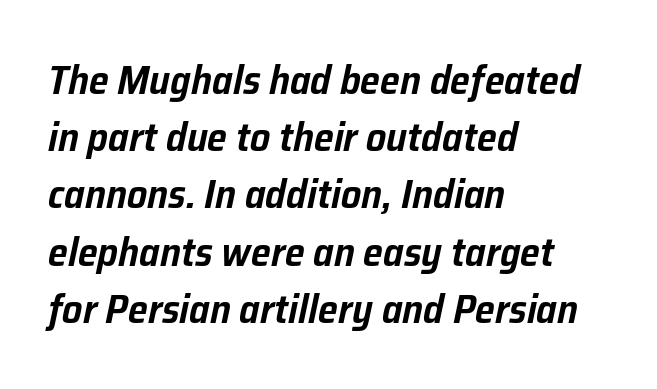
{"italic": "yes", "lean": "right", "slant_degrees": 12, "width": "normal", "stroke_contrast": "low", "x_height": "medium", "monospaced": "no", "underline": "no", "align": "left", "line_spacing": "normal", "line_spacing_ratio": 1.43, "letter_spacing": "normal", "letter_spacing_em": 0.0, "glyph_px": 40}
